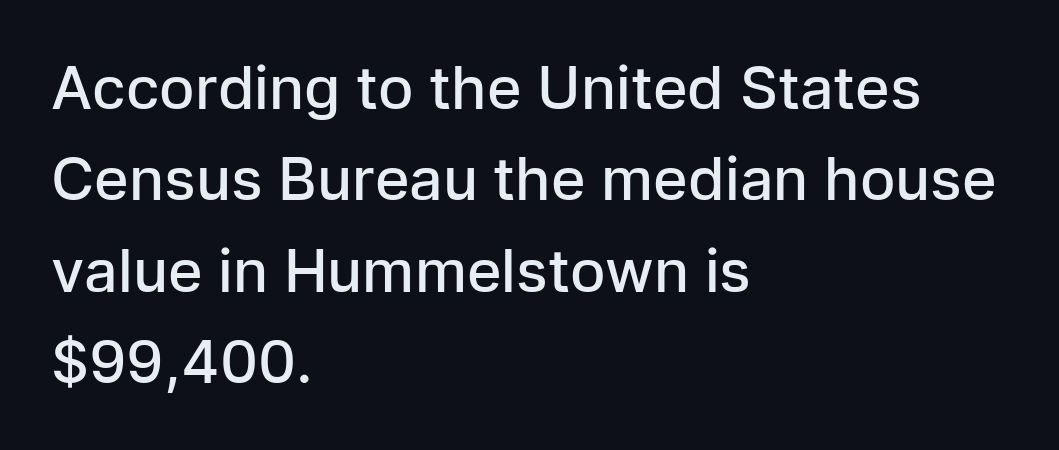
Is the block centered? No — it sits flush against the left margin. The typesetting leans somewhat heavy: a semibold. Clear beneath every line of the passage. The lettering stays uniformly vertical, giving the passage a roman look. The type is set solid horizontally, with unmodified tracking.
